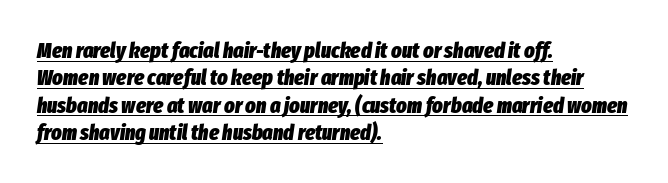
Leftover space on each line is placed entirely after the last word. Tracking value appears to be zero — textbook default spacing. Slant detected: the letters are inclined. The sample's only ornament is a line tracing under the words. The passage shown is emphatically bold.
